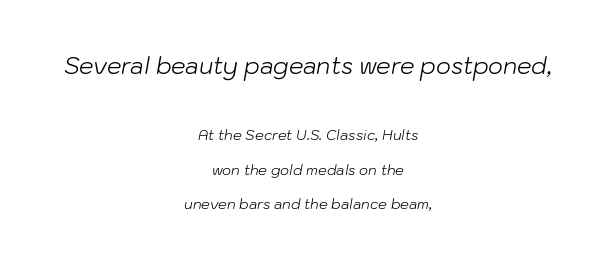
A student would call this center alignment; a typographer would say set centered. Between one letter and the next there's only the usual sliver of space. These lines were composed using italics. Compared with typical paragraphs, the rows here are farther apart. Descender tails drop into unmarked territory.
